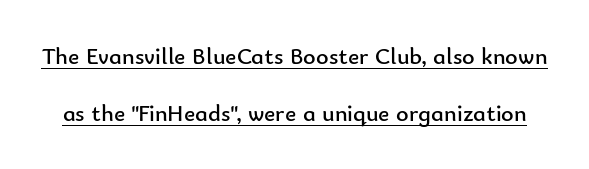
The image shows 24 px text type, upright; set loose line spacing (2.38x), normal letter spacing, underlined.
